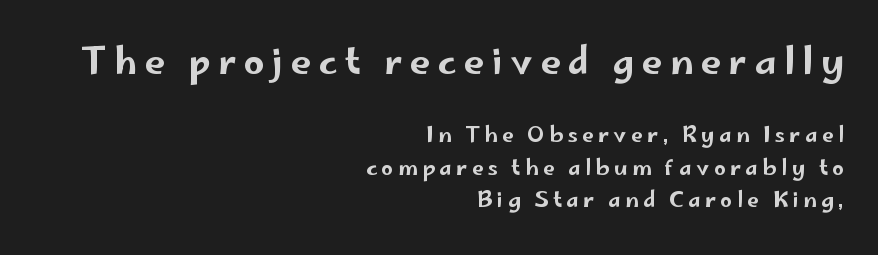
The image shows 36 px wide sans-serif type, upright; set right-aligned, normal line spacing (1.54x), unusually wide letter spacing (+0.21 em), not underlined; the first (top) block is 1.71x larger; low stroke contrast and a small x-height.
